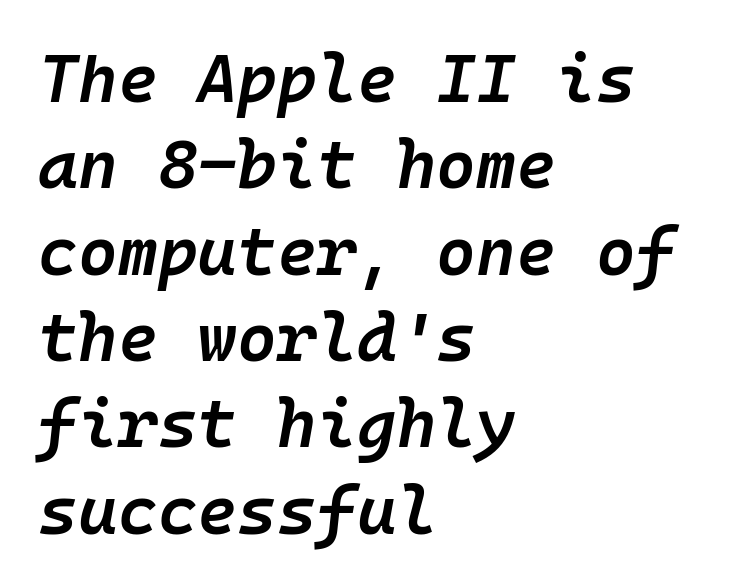
{"italic": "yes", "lean": "right", "slant_degrees": 10, "bold": "semi", "weight": "semibold", "width": "normal", "stroke_contrast": "low", "x_height": "medium", "monospaced": "yes", "underline": "no", "align": "left", "line_spacing": "normal", "line_spacing_ratio": 1.27, "letter_spacing": "normal", "letter_spacing_em": 0.0, "glyph_px": 68}
